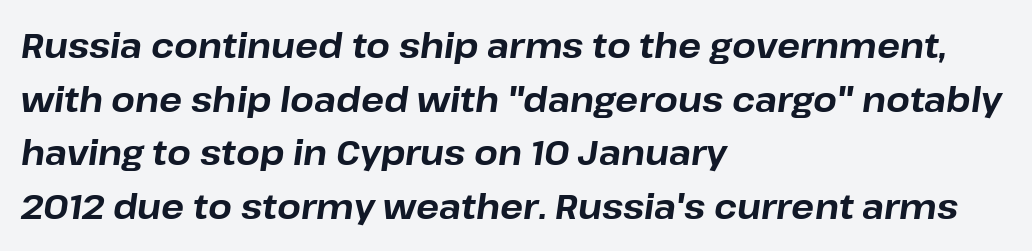
Q: Is the text bold? A: Yes.
Q: Is the text italic (slanted)? A: Yes, it leans right by about 8 degrees.
Q: Is the text underlined? A: No.
Q: How is the paragraph aligned? A: Left-aligned.
Q: Is the spacing between letters normal or unusually wide? A: Normal.
Q: Is the spacing between lines tight, normal or loose? A: Normal.
Q: Width (condensed, normal, or wide)? A: Normal.
Q: Stroke contrast? A: Low.
Q: x-height? A: Medium.
Q: Monospaced? A: No.
